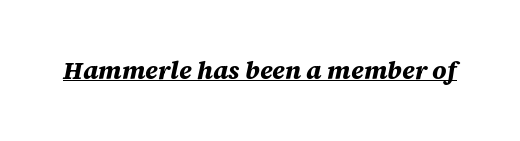
The image shows 25 px bold type, italic (leaning right); set normal letter spacing, underlined.
